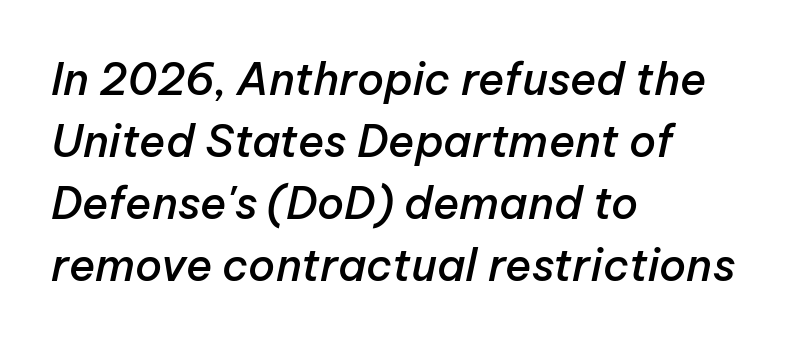
Q: Is the text bold? A: Semi-bold.
Q: Is the text italic (slanted)? A: Yes, it leans right by about 12 degrees.
Q: Is the text underlined? A: No.
Q: How is the paragraph aligned? A: Left-aligned.
Q: Is the spacing between letters normal or unusually wide? A: Normal.
Q: Is the spacing between lines tight, normal or loose? A: Normal.
Q: Width (condensed, normal, or wide)? A: Normal.
Q: Stroke contrast? A: Low.
Q: x-height? A: Medium.
Q: Monospaced? A: No.
